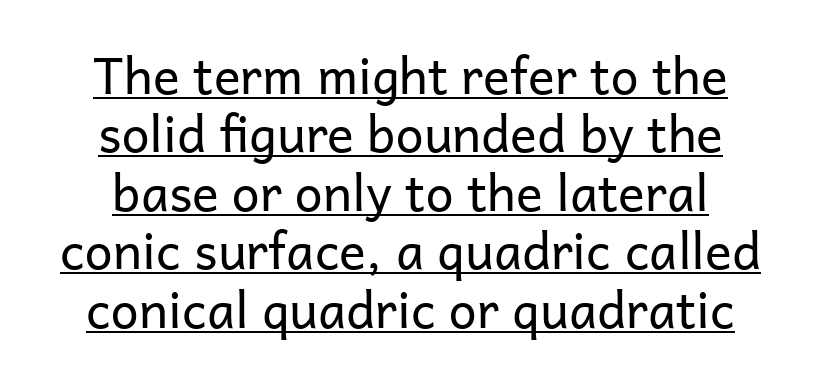
Q: Is the text bold? A: No.
Q: Is the text italic (slanted)? A: No, it is upright.
Q: Is the typeface a serif or a sans-serif typeface? A: Sans-serif.
Q: Is the text underlined? A: Yes.
Q: How is the paragraph aligned? A: Centered.
Q: Is the spacing between letters normal or unusually wide? A: Normal.
Q: Width (condensed, normal, or wide)? A: Normal.
Q: Stroke contrast? A: Low.
Q: x-height? A: Medium.
Q: Monospaced? A: No.
